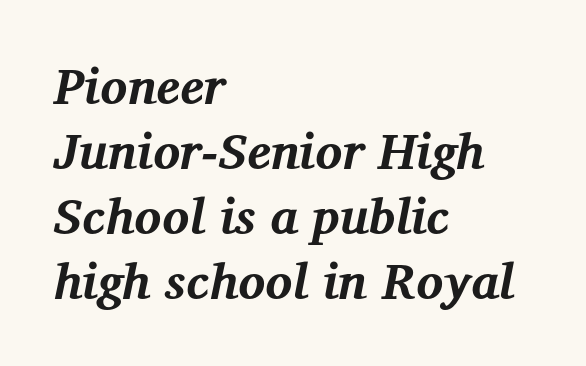
{"serif": "yes", "italic": "yes", "lean": "right", "slant_degrees": 12, "bold": "yes", "weight": "bold", "width": "normal", "stroke_contrast": "medium", "x_height": "medium", "monospaced": "no", "underline": "no", "align": "left", "line_spacing": "normal", "line_spacing_ratio": 1.3, "letter_spacing": "normal", "letter_spacing_em": 0.0, "glyph_px": 50}
